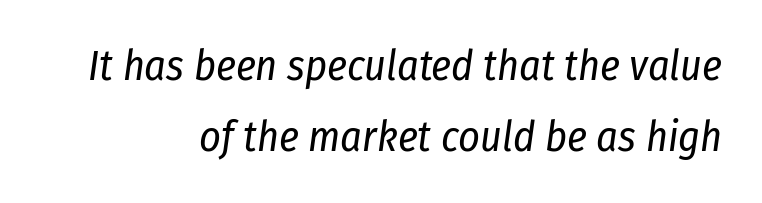
Q: Is the text bold? A: No.
Q: Is the text italic (slanted)? A: Yes, it leans right by about 8 degrees.
Q: Is the text underlined? A: No.
Q: How is the paragraph aligned? A: Right-aligned.
Q: Is the spacing between letters normal or unusually wide? A: Normal.
Q: Is the spacing between lines tight, normal or loose? A: Normal.
Q: Width (condensed, normal, or wide)? A: Condensed.
Q: Stroke contrast? A: Low.
Q: x-height? A: Medium.
Q: Monospaced? A: No.
